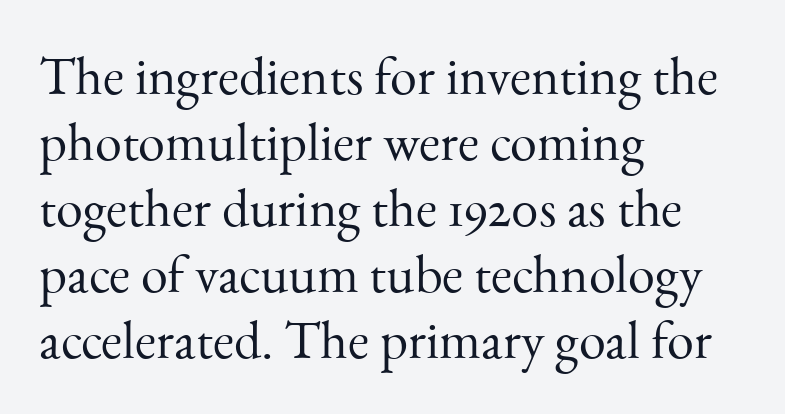
{"serif": "yes", "italic": "no", "bold": "no", "weight": "light", "width": "normal", "stroke_contrast": "medium", "x_height": "small", "monospaced": "no", "underline": "no", "align": "left", "line_spacing_ratio": 1.22, "letter_spacing": "normal", "letter_spacing_em": 0.0, "glyph_px": 54}
